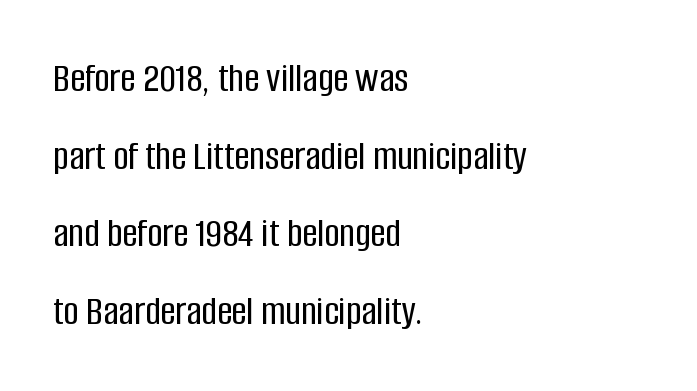
The text block is weighted toward the left margin, trailing off unevenly rightward. Posture: straight, roman, zero tilt. Rule under the text: the space is simply empty. Between one letter and the next there's only the usual sliver of space. The face used here is proportionally spaced, like ordinary book or web type.
